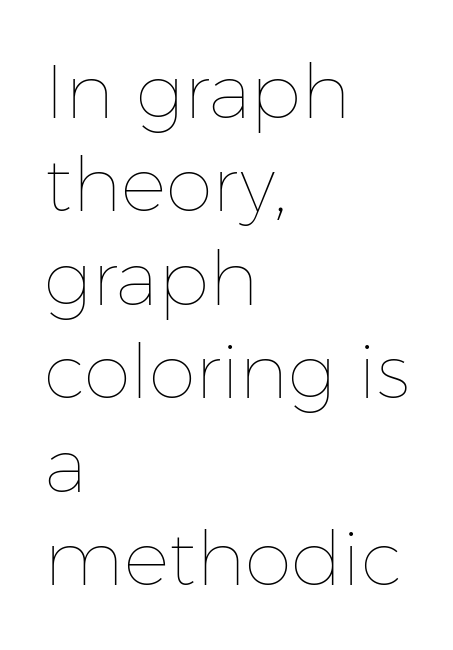
{"italic": "no", "bold": "no", "weight": "thin", "width": "normal", "stroke_contrast": "low", "x_height": "medium", "monospaced": "no", "underline": "no", "align": "left", "line_spacing_ratio": 1.23, "letter_spacing": "normal", "letter_spacing_em": 0.0, "glyph_px": 76}
